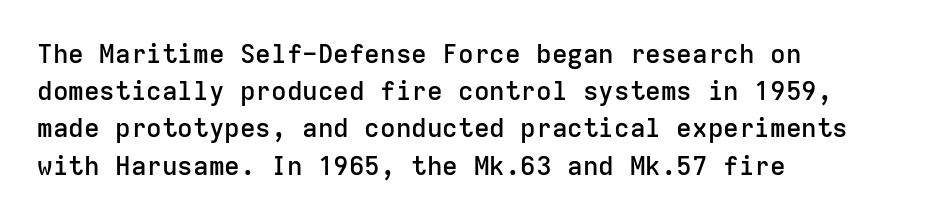
The strokes are fattened partway — semibold, not bold. The rendering uses a moderate line-height, typical for paragraphs. This sample uses plain, unmodified letter spacing. Any mark beneath the type? The region is blank.
